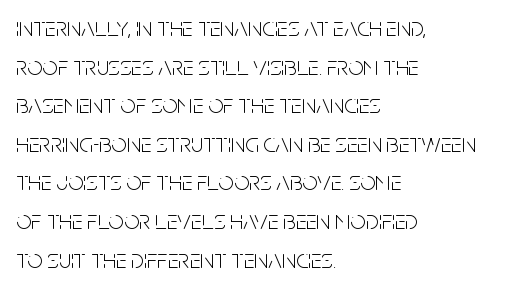
Stroke thickness stays within the range of a standard reading face or lighter. Notice how descenders clear the ascenders below comfortably — that's standard leading. There is no visible air inserted between adjacent glyphs. Casual observation: everything's shoved over to the left. The specimen omits any rule beneath the text block's lines. The letters stand straight up with perfectly vertical stems.
